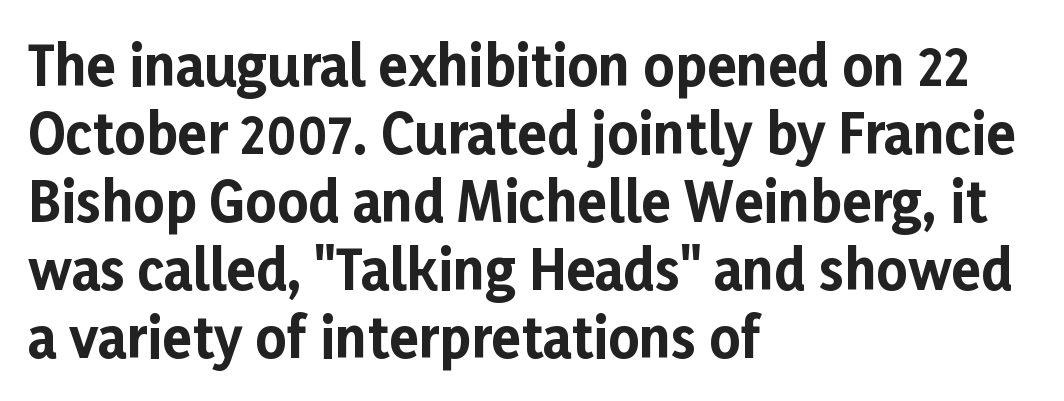
The image shows 54 px bold sans-serif type, upright; set left-aligned, normal line spacing (1.26x), normal letter spacing, not underlined; low stroke contrast and a medium x-height.
